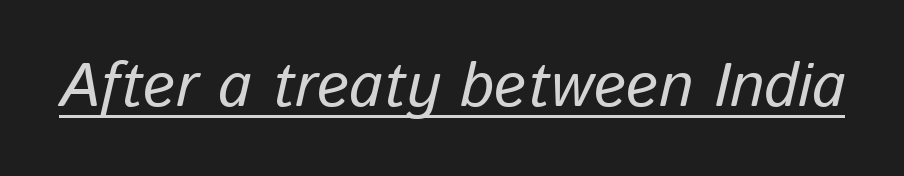
{"italic": "yes", "lean": "right", "slant_degrees": 13, "bold": "no", "weight": "regular", "width": "normal", "stroke_contrast": "low", "x_height": "medium", "monospaced": "no", "underline": "yes", "letter_spacing": "normal", "letter_spacing_em": 0.0, "glyph_px": 62}
